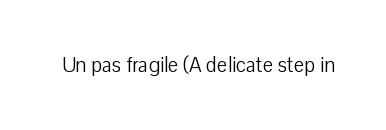
Q: Is the text bold? A: No.
Q: Is the text italic (slanted)? A: No, it is upright.
Q: Is the text underlined? A: No.
Q: Is the spacing between letters normal or unusually wide? A: Normal.
